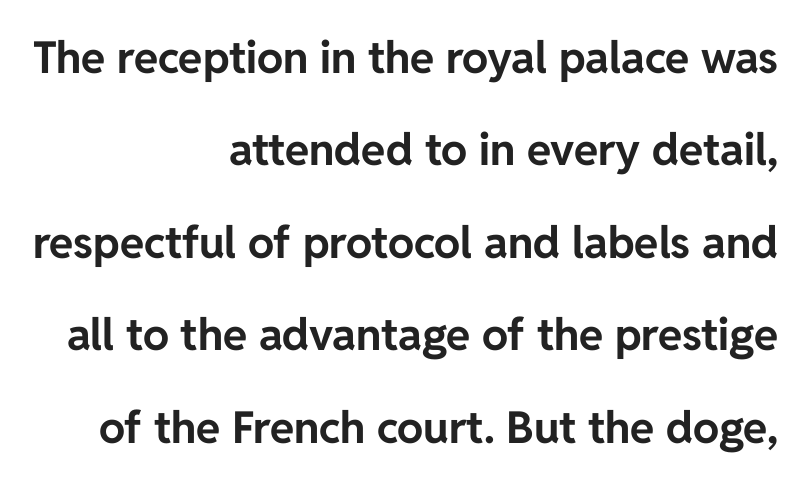
{"serif": "no", "italic": "no", "bold": "yes", "weight": "bold", "width": "normal", "stroke_contrast": "low", "x_height": "medium", "monospaced": "no", "underline": "no", "align": "right", "line_spacing": "loose", "line_spacing_ratio": 2.1, "letter_spacing": "normal", "letter_spacing_em": 0.0, "glyph_px": 44}
